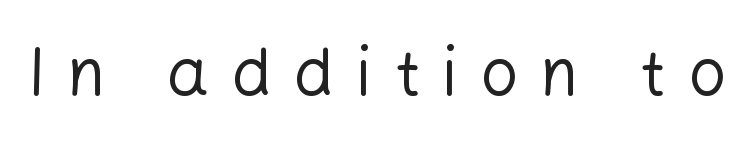
{"serif": "no", "italic": "no", "bold": "no", "weight": "regular", "width": "normal", "stroke_contrast": "low", "x_height": "medium", "monospaced": "no", "underline": "no", "letter_spacing": "wide", "letter_spacing_em": 0.33, "glyph_px": 67}
